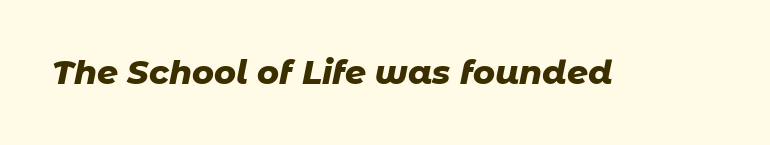
The image shows 33 px heavy type, italic (leaning right); set normal letter spacing, not underlined; low stroke contrast and a medium x-height.
